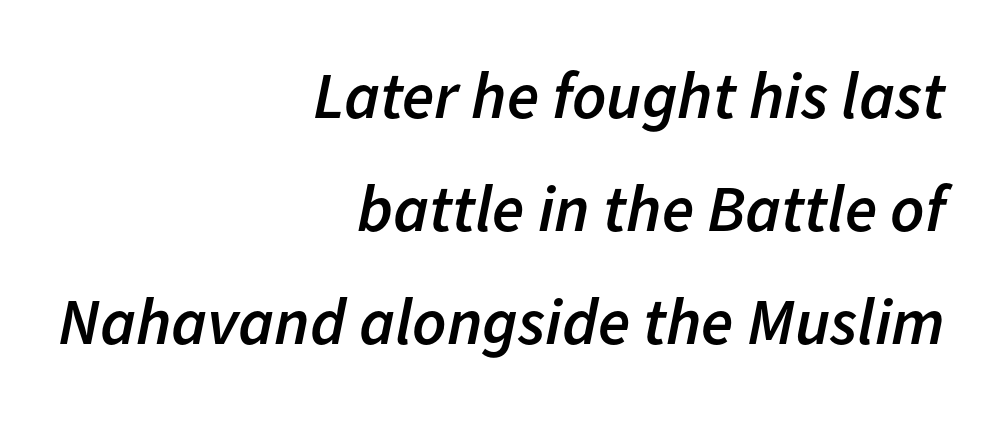
The image shows 66 px semibold type, italic (leaning right); set right-aligned, line spacing 1.71x, normal letter spacing, not underlined; low stroke contrast and a medium x-height.
